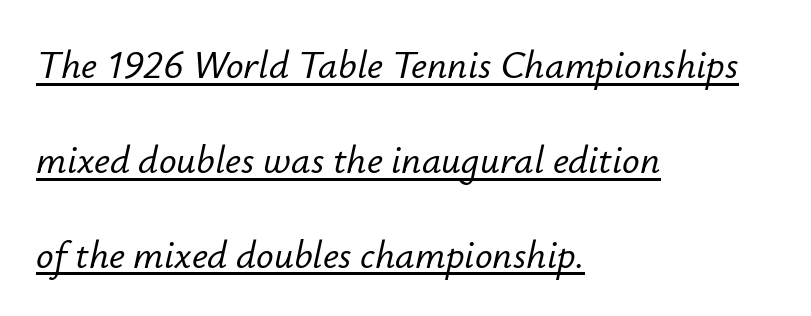
The image shows 39 px text type, italic (leaning right); set left-aligned, loose line spacing (2.43x), normal letter spacing, underlined; low stroke contrast and a small x-height.
